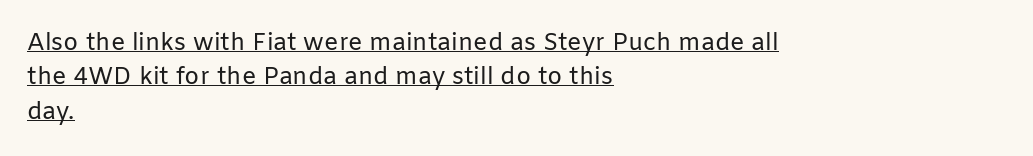
The image shows 24 px text type, upright; set left-aligned, normal line spacing (1.43x), normal letter spacing, underlined.
